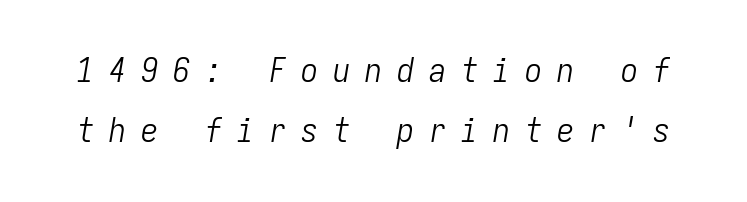
Yep, that's italic — everything's leaning. Lines of text with bare space underneath. These lines are rendered in a fixed-pitch font. Compared with a typical body face, this is equally light or lighter still.
